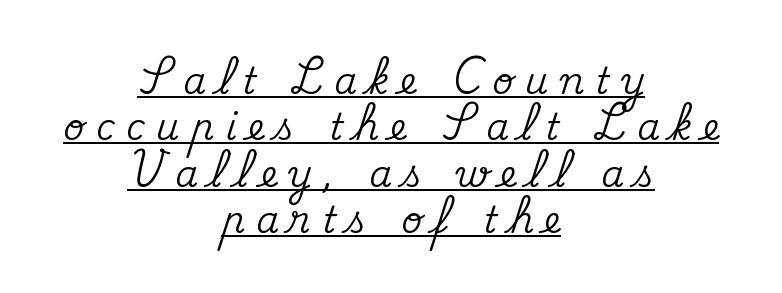
The face used here is proportionally spaced, like ordinary book or web type. What's the leading like? Ordinary, nothing unusual. The type is letterspaced generously, with wide tracking. A baseline rule has been typeset under these characters.
